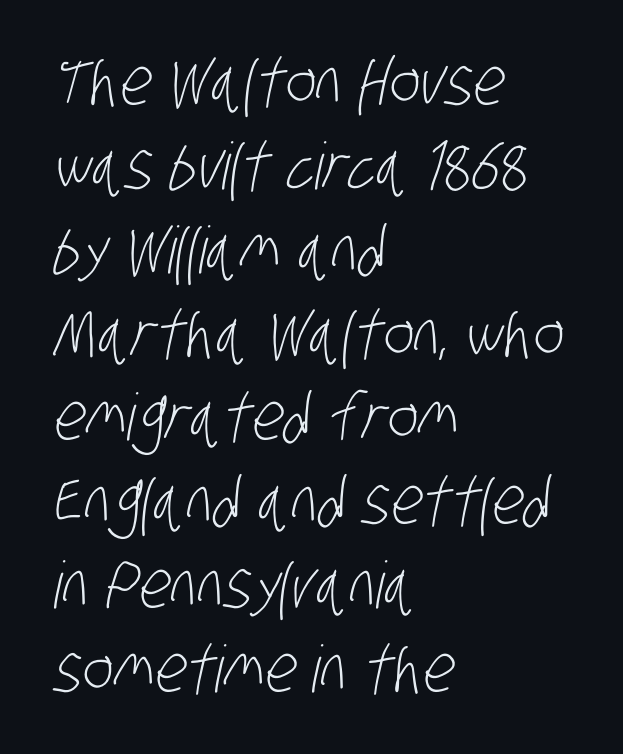
{"serif": "no", "bold": "no", "weight": "light", "width": "condensed", "stroke_contrast": "low", "x_height": "large", "monospaced": "no", "underline": "no", "align": "left", "line_spacing": "normal", "line_spacing_ratio": 1.29, "letter_spacing": "normal", "letter_spacing_em": 0.0, "glyph_px": 65}
